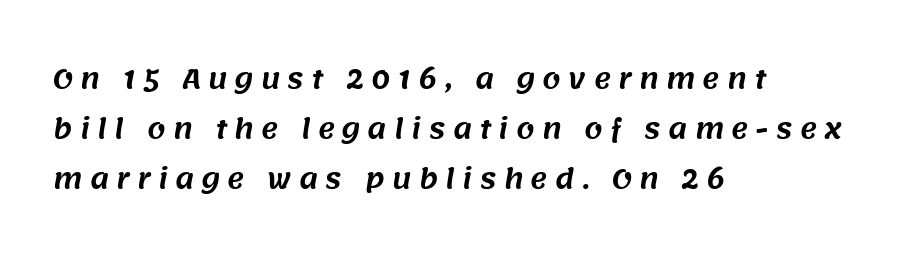
Whoever set this chose breathing room over compactness in the vertical rhythm. Look at the tracking — it's clearly loosened, letters drifting apart. Underlining? Definitely not there. Typeset ragged right — the left edge is the straight one.
